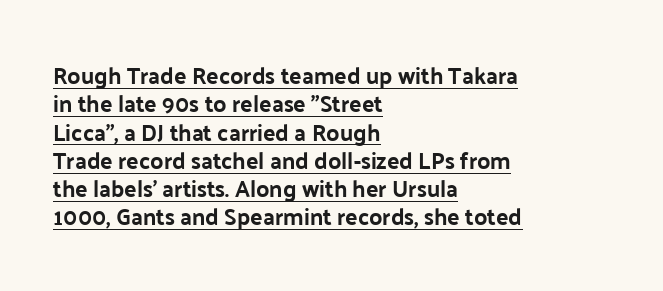
Vertical strokes here are truly vertical. A continuous stroke trails under the words, as in a hyperlink. All the whitespace from short lines collects on the right. Standard letterfit; no display-style spreading of the glyphs.
